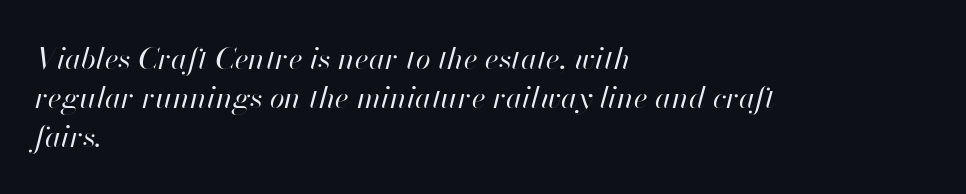
The baseline area is clear. Characters follow at the spacing the type designer built in. The font sits on the lighter half of the weight spectrum, regular included. The rendering applies a slant to the glyphs. Caption: multi-line text, flush left, ragged right. A normal amount of white space separates one row of letters from the next.
